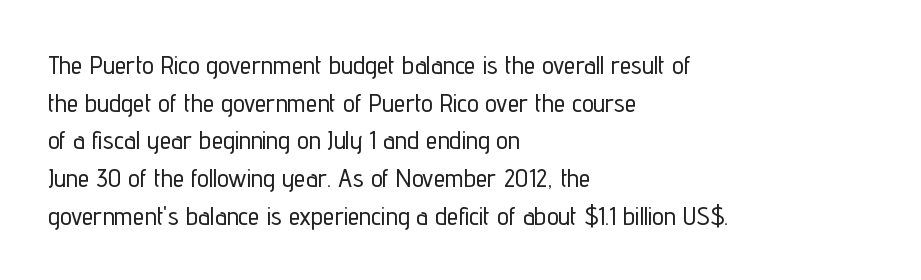
The image shows 26 px text type, upright; set left-aligned, normal line spacing (1.45x), normal letter spacing, not underlined.
